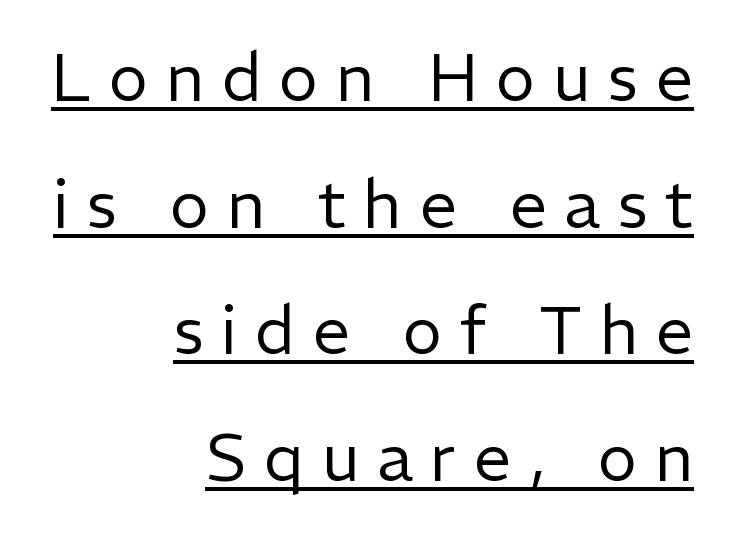
Q: Is the text bold? A: No.
Q: Is the text italic (slanted)? A: No, it is upright.
Q: Is the typeface a serif or a sans-serif typeface? A: Sans-serif.
Q: Is the text underlined? A: Yes.
Q: How is the paragraph aligned? A: Right-aligned.
Q: Is the spacing between letters normal or unusually wide? A: Unusually wide.
Q: Is the spacing between lines tight, normal or loose? A: Loose.
Q: Width (condensed, normal, or wide)? A: Normal.
Q: Stroke contrast? A: Low.
Q: x-height? A: Medium.
Q: Monospaced? A: No.
